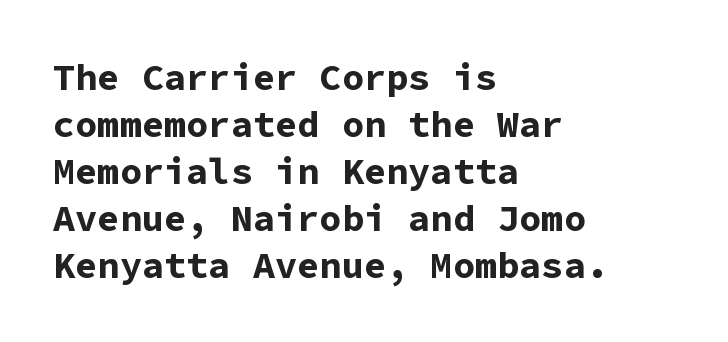
The image shows 37 px bold sans-serif type, upright, monospaced; set left-aligned, normal line spacing (1.27x), normal letter spacing, not underlined; low stroke contrast and a medium x-height.
